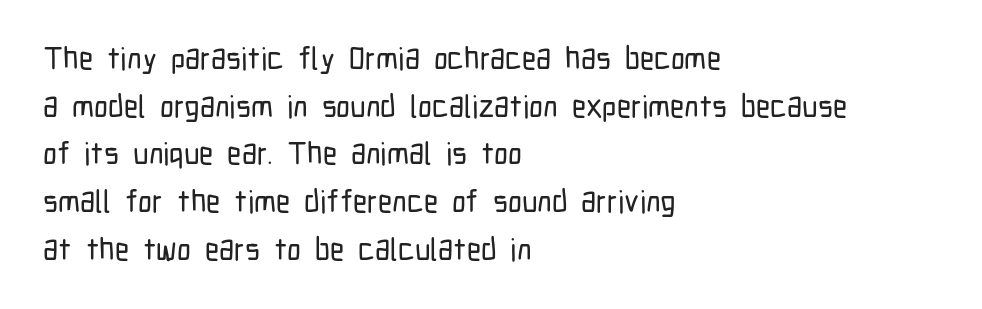
The image shows 31 px condensed sans-serif type, upright; set left-aligned, normal line spacing (1.54x), normal letter spacing, not underlined; low stroke contrast and a medium x-height.
